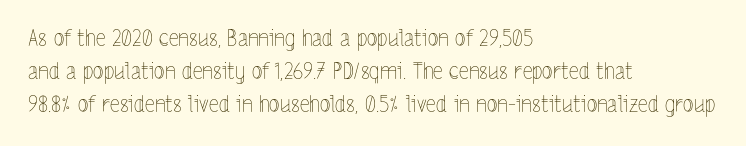
Tall strokes in this sample are plumb rather than angled. Weight: regular or lighter. Tracking value appears to be zero — textbook default spacing. The passage shown stacks its lines at a standard gap. The lines in this sample share a left origin and differ only in where they stop. Anything drawn beneath the words? Only blank space.
